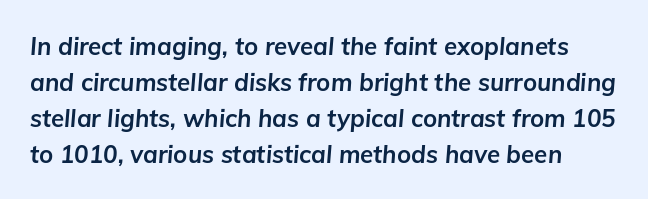
The image shows 24 px bold type, italic (leaning right); set normal line spacing (1.5x), normal letter spacing, not underlined.
